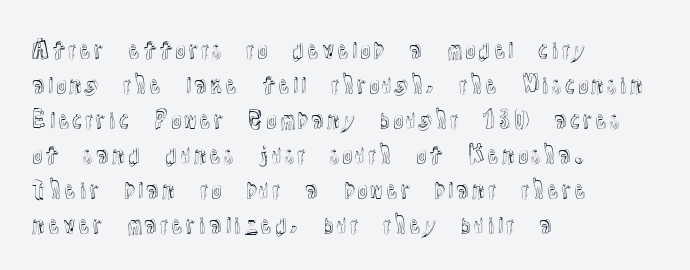
{"italic": "no", "underline": "no", "align": "left", "line_spacing": "normal", "line_spacing_ratio": 1.59, "letter_spacing": "normal", "letter_spacing_em": 0.0, "glyph_px": 22}
